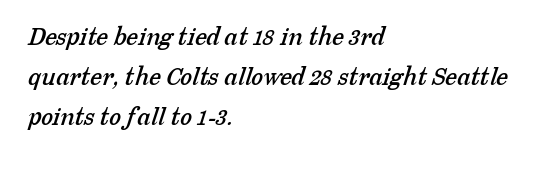
Nobody drew a line under any word here. Horizontal alignment here is leftward, the default for most running prose. The rendering uses a moderate line-height, typical for paragraphs. Tracking here is standard; glyphs follow each other at the usual distance.
